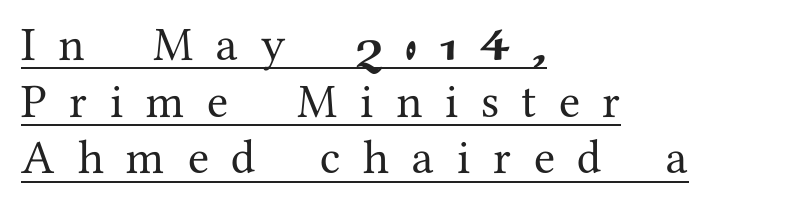
{"serif": "yes", "italic": "no", "width": "normal", "stroke_contrast": "medium", "x_height": "medium", "monospaced": "no", "underline": "yes", "align": "left", "line_spacing_ratio": 1.18, "letter_spacing": "wide", "letter_spacing_em": 0.47, "glyph_px": 48}
